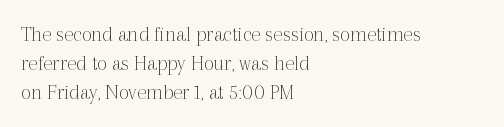
The image shows 22 px text type, upright; set left-aligned, normal line spacing (1.32x), normal letter spacing, not underlined.
